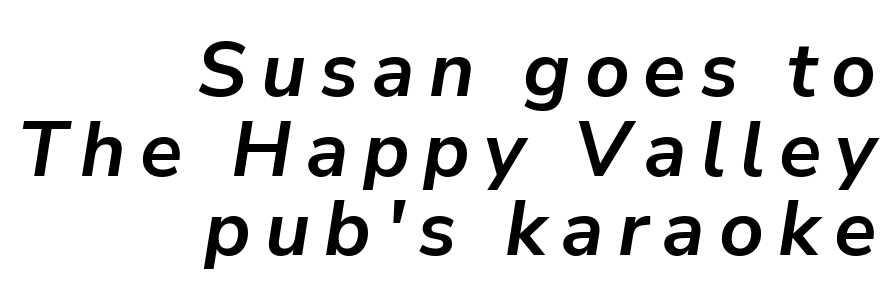
Character widths vary here, with narrow letters taking less room than wide ones. The axis of the letterforms is tilted away from vertical. How would I describe the line gaps? Narrow and economical. Teacher's note: observe the even right margin — that is flush-right alignment. Pretty heavy lettering here — definitely bold.
